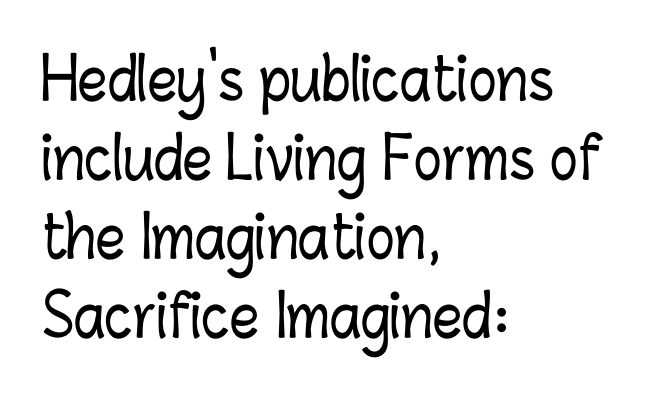
Visually the block forms a straight wall on the left and a jagged coastline on the right. Varying glyph widths throughout — classic text-font behaviour. The tracking reads as untouched default to a designer's eye. Unlike italic type, these characters show no tilt at all.
